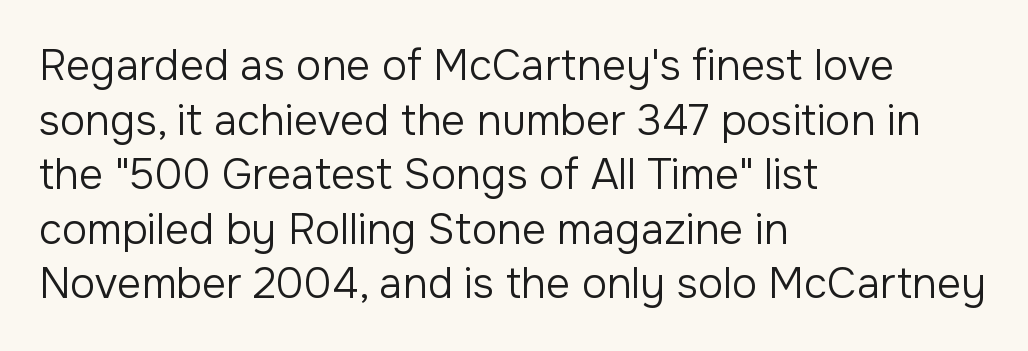
{"serif": "no", "italic": "no", "bold": "no", "weight": "regular", "width": "normal", "stroke_contrast": "low", "x_height": "medium", "monospaced": "no", "underline": "no", "align": "left", "line_spacing": "normal", "line_spacing_ratio": 1.3, "letter_spacing": "normal", "letter_spacing_em": 0.0, "glyph_px": 42}
